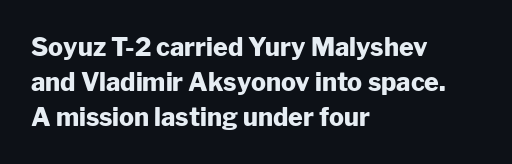
{"italic": "no", "bold": "yes", "underline": "no", "align": "left", "line_spacing": "normal", "line_spacing_ratio": 1.4, "letter_spacing": "normal", "letter_spacing_em": 0.0, "glyph_px": 25}
